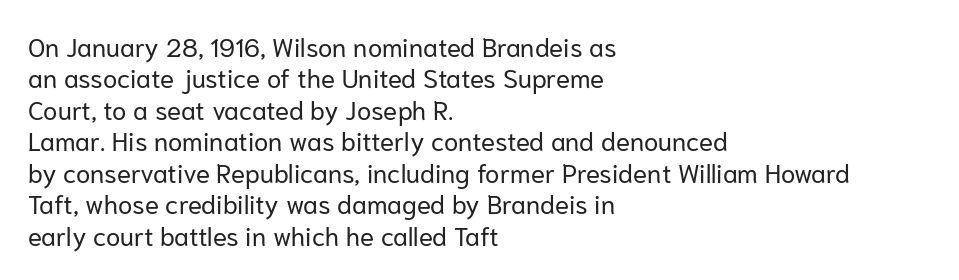
What stands out about the letter spacing? Nothing — it is the standard amount. The rendering anchors every line to the left-hand side. A light-to-regular cut is what we see here. Ordinary non-slanted type is in use.
